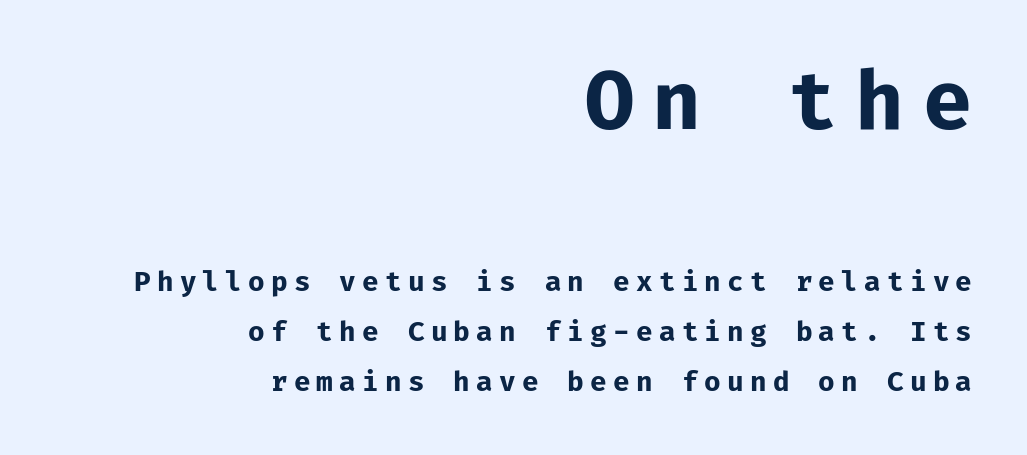
{"serif": "no", "italic": "no", "bold": "yes", "weight": "bold", "width": "normal", "stroke_contrast": "low", "x_height": "medium", "monospaced": "yes", "underline": "no", "align": "right", "line_spacing_ratio": 1.84, "letter_spacing": "wide", "letter_spacing_em": 0.23, "larger_block": "first", "size_ratio": 2.96, "glyph_px": 80}
